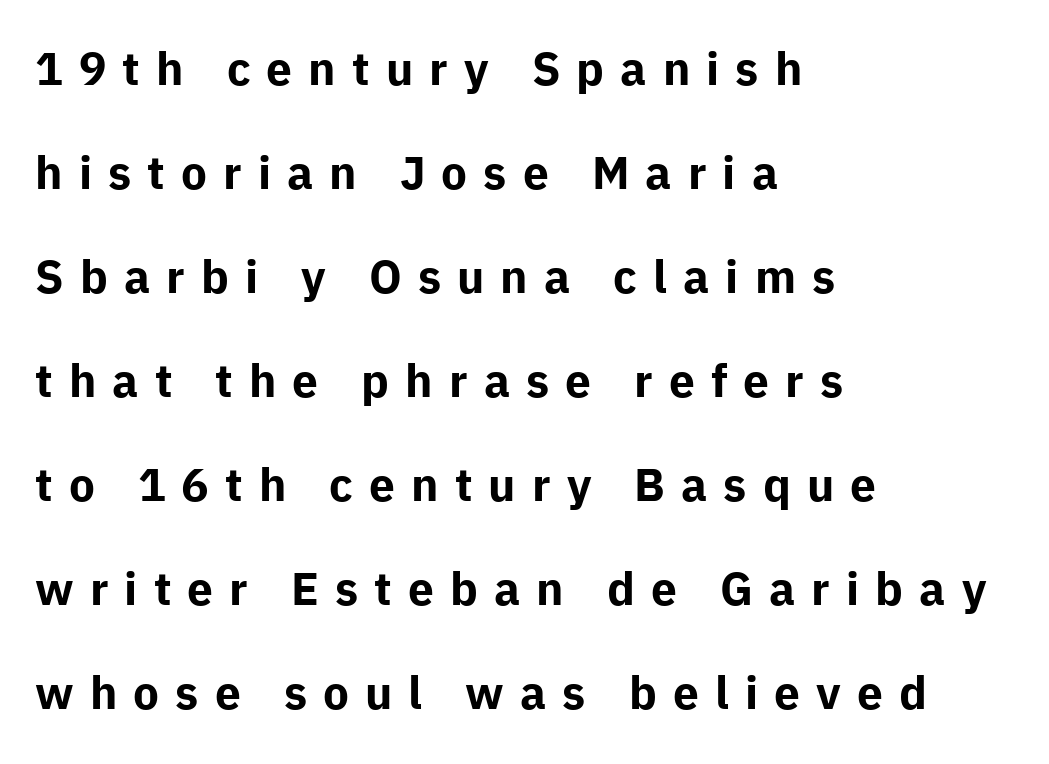
{"serif": "no", "italic": "no", "bold": "yes", "weight": "bold", "width": "normal", "stroke_contrast": "low", "x_height": "medium", "monospaced": "no", "underline": "no", "align": "left", "line_spacing": "loose", "line_spacing_ratio": 2.26, "letter_spacing": "wide", "letter_spacing_em": 0.35, "glyph_px": 46}
